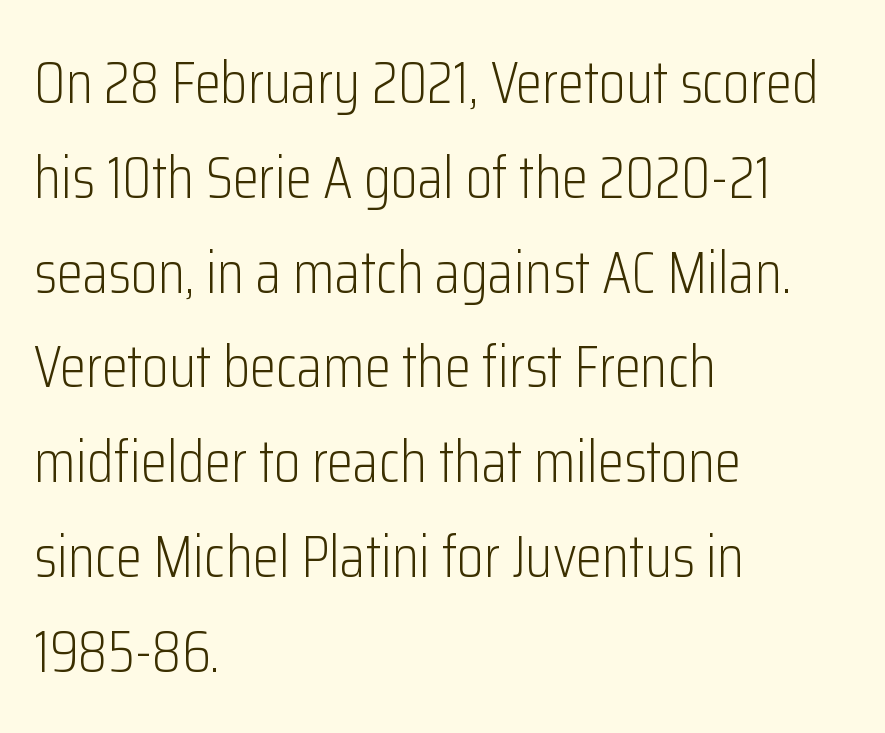
Q: Is the text bold? A: No.
Q: Is the text italic (slanted)? A: No, it is upright.
Q: Is the typeface a serif or a sans-serif typeface? A: Sans-serif.
Q: Is the text underlined? A: No.
Q: How is the paragraph aligned? A: Left-aligned.
Q: Is the spacing between letters normal or unusually wide? A: Normal.
Q: Is the spacing between lines tight, normal or loose? A: Normal.
Q: Width (condensed, normal, or wide)? A: Condensed.
Q: Stroke contrast? A: Low.
Q: x-height? A: Medium.
Q: Monospaced? A: No.
